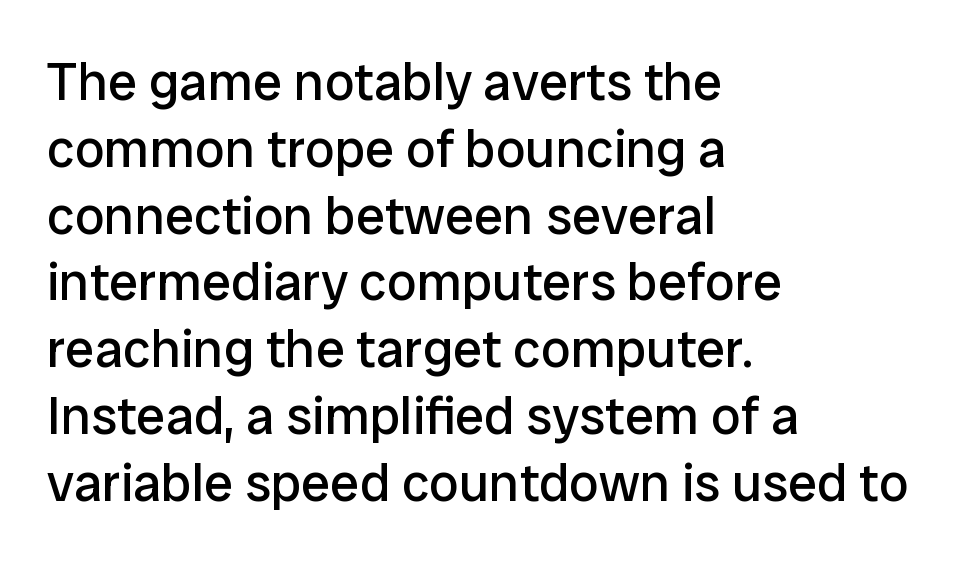
{"serif": "no", "italic": "no", "bold": "no", "weight": "regular", "width": "normal", "stroke_contrast": "low", "x_height": "medium", "monospaced": "no", "underline": "no", "align": "left", "line_spacing": "normal", "line_spacing_ratio": 1.26, "letter_spacing": "normal", "letter_spacing_em": 0.0, "glyph_px": 53}
